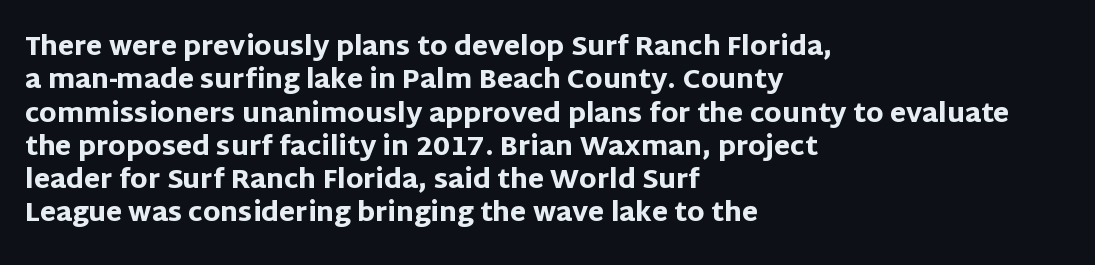
The image shows 26 px bold type, upright; set left-aligned, normal line spacing (1.28x), normal letter spacing, not underlined.
